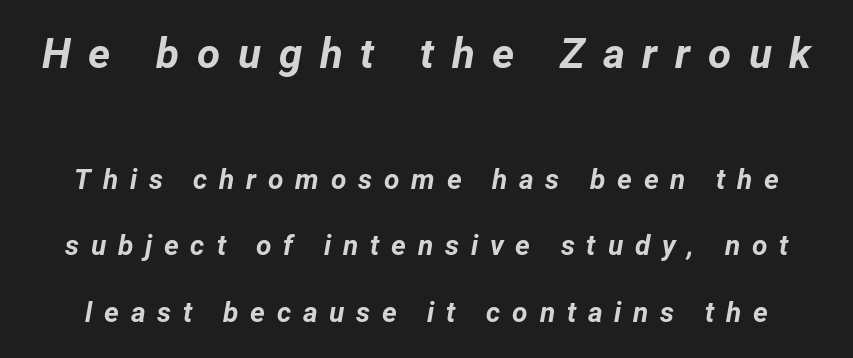
{"italic": "yes", "lean": "right", "slant_degrees": 12, "bold": "yes", "weight": "bold", "width": "normal", "stroke_contrast": "low", "x_height": "medium", "monospaced": "no", "underline": "no", "line_spacing": "loose", "line_spacing_ratio": 2.38, "letter_spacing": "wide", "letter_spacing_em": 0.42, "larger_block": "first", "size_ratio": 1.5, "glyph_px": 42}
